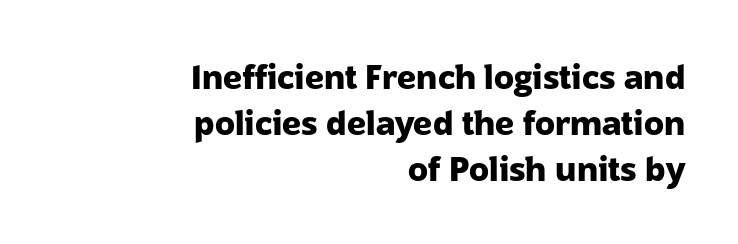
The image shows 33 px heavy sans-serif type, upright; set right-aligned, normal line spacing (1.39x), normal letter spacing, not underlined; low stroke contrast and a medium x-height.
